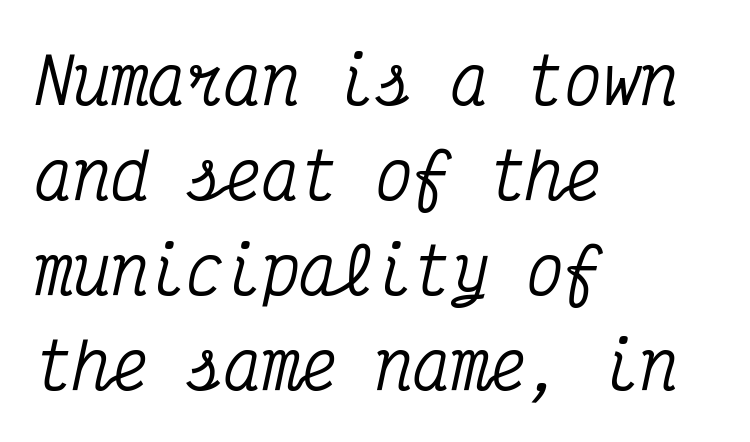
The specimen omits any rule beneath the text block's lines. The axis of the letterforms is tilted away from vertical. Compared with a centered layout, this one pins lines to the left instead. The designer left line spacing at the default. Look at the tracking — it's just the regular setting, nothing added.
